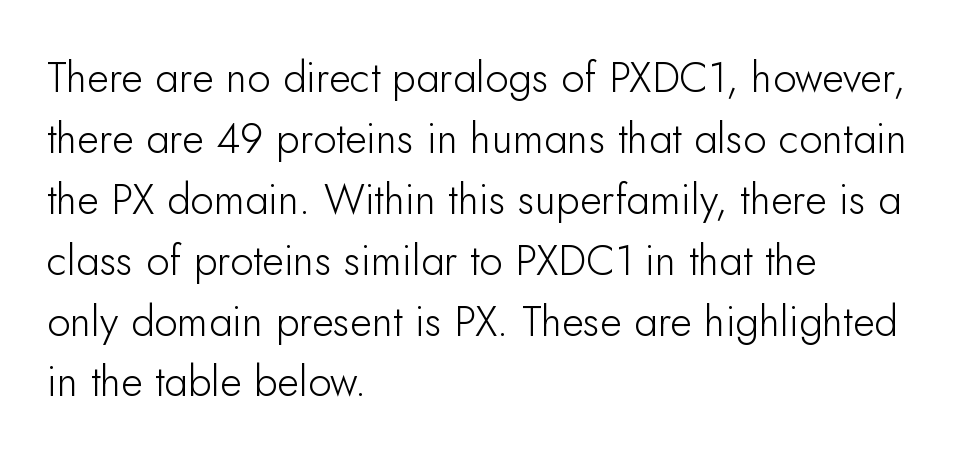
Students, observe: this is what conventionally led text looks like. Every row of glyphs begins at an identical x-position on the left. Letters rest on an invisible, unmarked baseline. Serif or sans? Sans — the stroke terminals are bare. Note the varied advance widths — an 'i' is clearly narrower than an 'm'. Default kerning and tracking; the words read as compact shapes.
